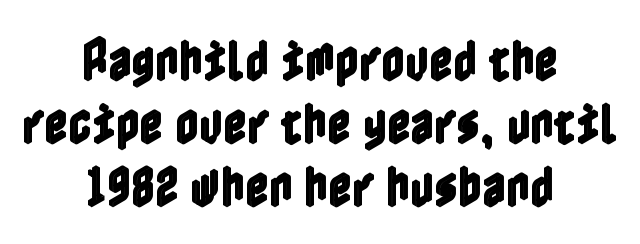
The image shows 46 px condensed type, upright; set centered, normal line spacing (1.37x), normal letter spacing, not underlined; a medium x-height.
